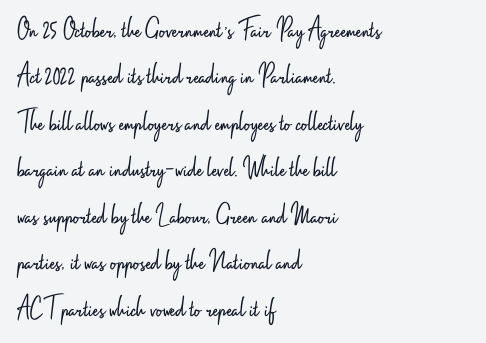
The image shows 30 px light, condensed sans-serif type; set left-aligned, normal line spacing (1.55x), normal letter spacing, not underlined; low stroke contrast and a small x-height.
